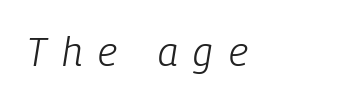
Q: Is the text bold? A: No.
Q: Is the text italic (slanted)? A: Yes, it leans right by about 9 degrees.
Q: Is the text underlined? A: No.
Q: How is the paragraph aligned? A: Left-aligned.
Q: Is the spacing between letters normal or unusually wide? A: Unusually wide.
Q: Width (condensed, normal, or wide)? A: Condensed.
Q: Stroke contrast? A: Low.
Q: x-height? A: Medium.
Q: Monospaced? A: No.
